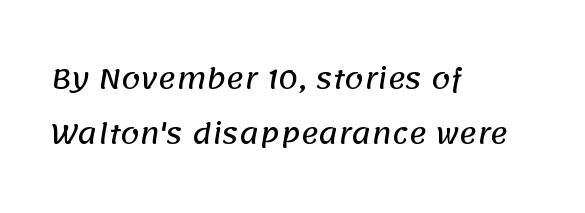
The tracking reads as untouched default to a designer's eye. Does the leading feel generous? Absolutely, it's lavish. Glance below the letters and you will spot only blank space. This sample is left-justified, so line endings fall wherever the words run out.
